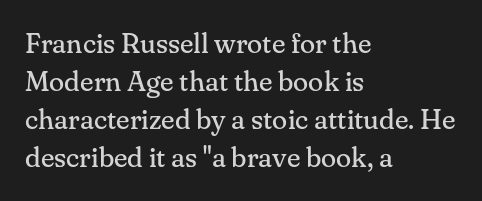
Q: Is the text bold? A: No.
Q: Is the text italic (slanted)? A: No, it is upright.
Q: Is the typeface a serif or a sans-serif typeface? A: Serif.
Q: Is the text underlined? A: No.
Q: How is the paragraph aligned? A: Left-aligned.
Q: Is the spacing between letters normal or unusually wide? A: Normal.
Q: Is the spacing between lines tight, normal or loose? A: Normal.
Q: Width (condensed, normal, or wide)? A: Normal.
Q: Stroke contrast? A: Medium.
Q: x-height? A: Small.
Q: Monospaced? A: No.
